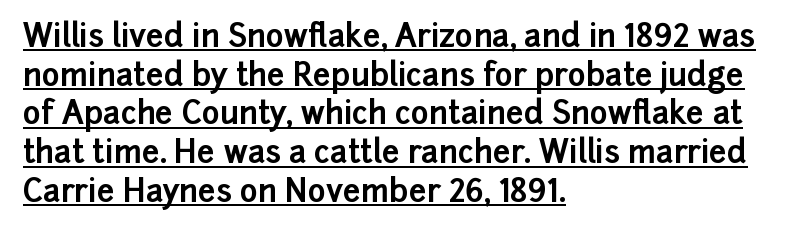
Typeset ragged right — the left edge is the straight one. Posture: vertical. The designer left line spacing at the default. Note the varied advance widths — an 'i' is clearly narrower than an 'm'.
